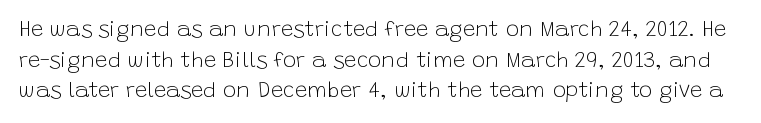
Q: Is the text bold? A: No.
Q: Is the text italic (slanted)? A: No, it is upright.
Q: Is the text underlined? A: No.
Q: Is the spacing between letters normal or unusually wide? A: Normal.
Q: Is the spacing between lines tight, normal or loose? A: Normal.
